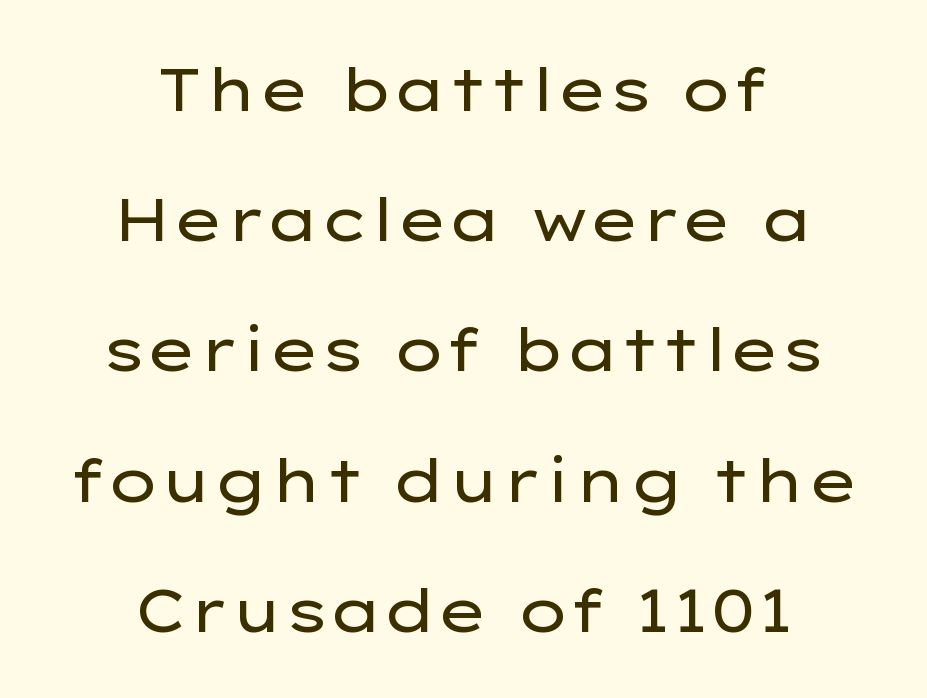
{"serif": "no", "italic": "no", "bold": "no", "weight": "regular", "width": "wide", "stroke_contrast": "low", "x_height": "medium", "monospaced": "no", "underline": "no", "align": "center", "line_spacing": "loose", "line_spacing_ratio": 2.17, "letter_spacing": "normal", "letter_spacing_em": 0.0, "glyph_px": 60}
